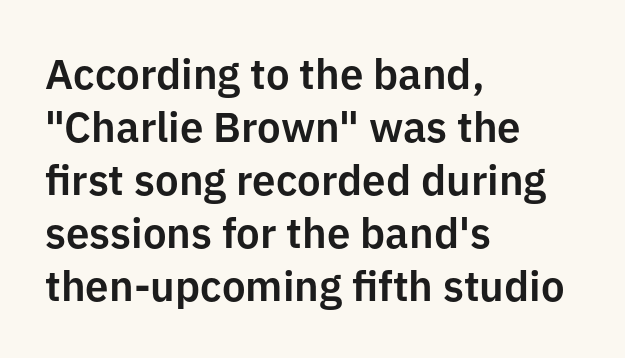
{"serif": "no", "italic": "no", "width": "normal", "stroke_contrast": "low", "x_height": "medium", "monospaced": "no", "underline": "no", "align": "left", "line_spacing": "normal", "line_spacing_ratio": 1.26, "letter_spacing": "normal", "letter_spacing_em": 0.0, "glyph_px": 42}
